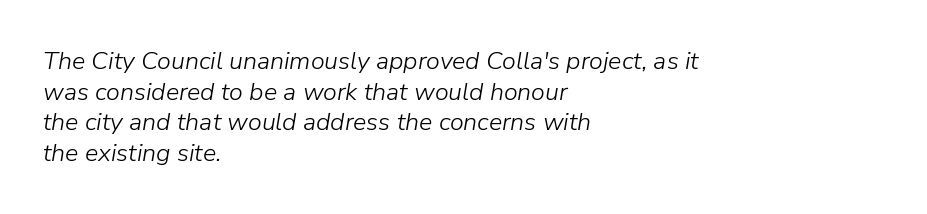
Inter-character spacing is left at the font's built-in metrics. Counters stay open thanks to moderate or lighter strokes. Notice how the passage keeps a crisp vertical edge on the left only. Clear beneath every line of the passage.
